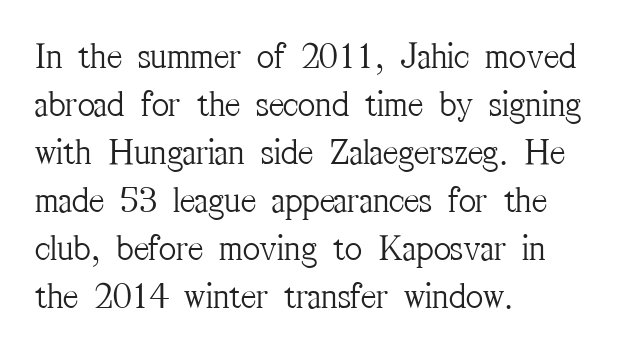
{"serif": "yes", "italic": "no", "bold": "no", "weight": "light", "width": "condensed", "stroke_contrast": "medium", "x_height": "medium", "monospaced": "no", "underline": "no", "align": "left", "line_spacing": "normal", "line_spacing_ratio": 1.3, "letter_spacing": "normal", "letter_spacing_em": 0.0, "glyph_px": 37}
